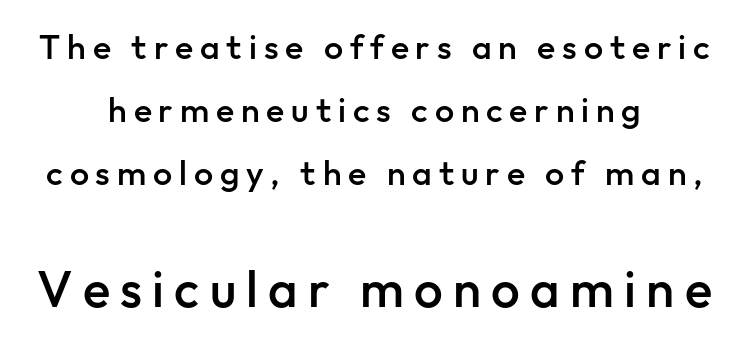
{"serif": "no", "italic": "no", "bold": "semi", "weight": "semibold", "width": "normal", "stroke_contrast": "low", "x_height": "medium", "monospaced": "no", "underline": "no", "align": "center", "line_spacing_ratio": 1.86, "letter_spacing": "wide", "letter_spacing_em": 0.2, "larger_block": "second", "size_ratio": 1.5, "glyph_px": 51}
